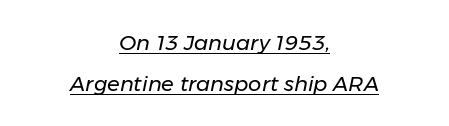
Is the type heavy? It reads as light-to-regular instead. The rendering keeps characters at their native spacing. The paragraph has two soft edges and a firm central axis. The passage shown is underscored from start to finish.
